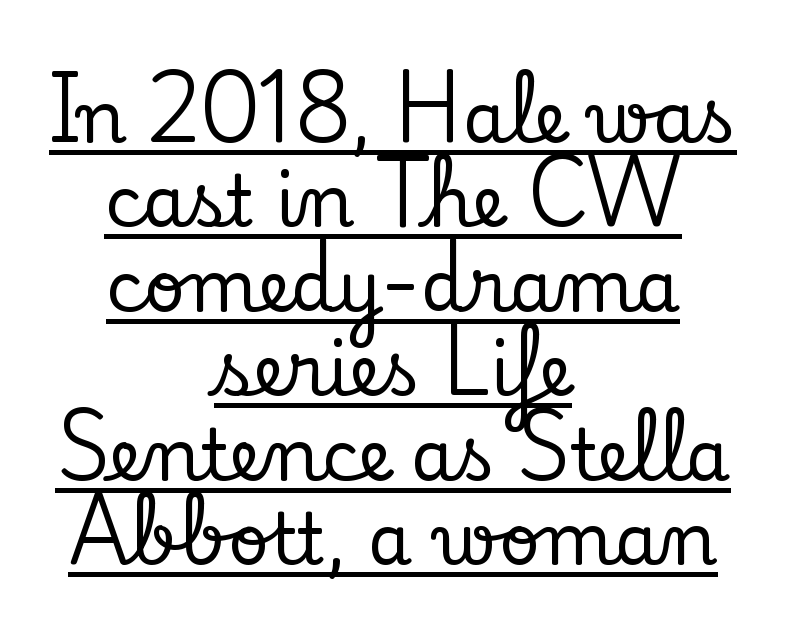
The type sits square on the baseline with zero lean. Every word sits above its own underline. Spacing between characters is what you'd get straight out of the box.
